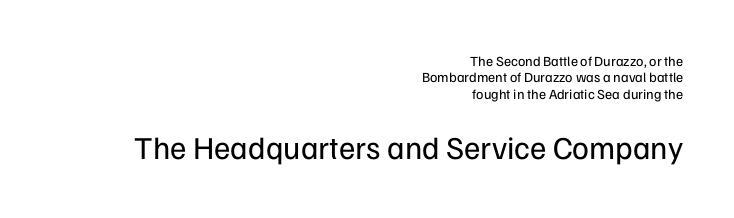
{"serif": "no", "italic": "no", "bold": "no", "weight": "regular", "width": "normal", "stroke_contrast": "low", "x_height": "medium", "monospaced": "no", "underline": "no", "align": "right", "line_spacing_ratio": 1.17, "letter_spacing": "normal", "letter_spacing_em": 0.0, "larger_block": "second", "size_ratio": 2.29, "glyph_px": 32}
